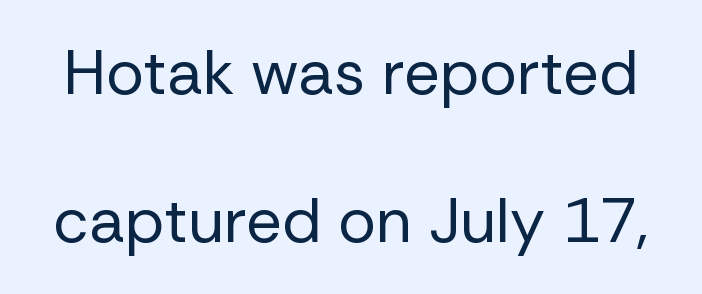
Q: Is the text bold? A: No.
Q: Is the text italic (slanted)? A: No, it is upright.
Q: Is the typeface a serif or a sans-serif typeface? A: Sans-serif.
Q: Is the text underlined? A: No.
Q: Is the spacing between letters normal or unusually wide? A: Normal.
Q: Is the spacing between lines tight, normal or loose? A: Loose.
Q: Width (condensed, normal, or wide)? A: Normal.
Q: Stroke contrast? A: Low.
Q: x-height? A: Medium.
Q: Monospaced? A: No.
